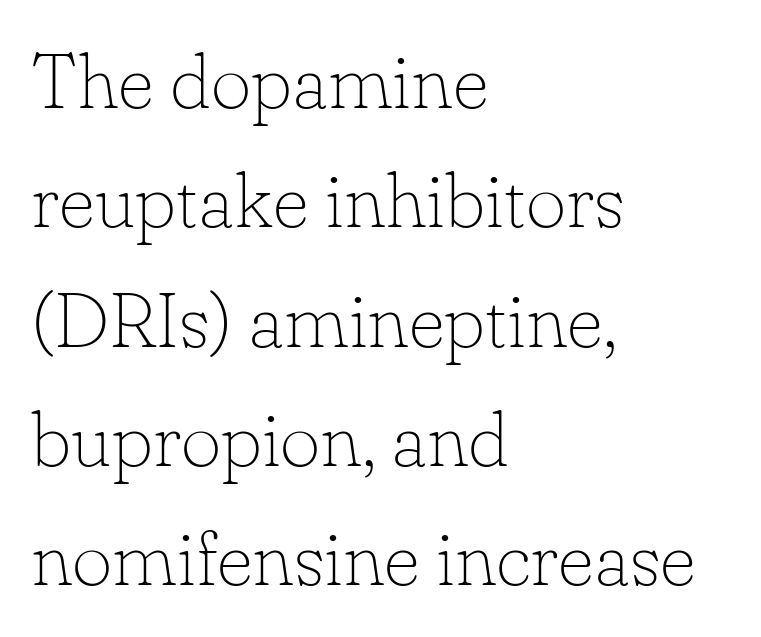
{"serif": "yes", "italic": "no", "bold": "no", "weight": "thin", "width": "normal", "stroke_contrast": "low", "x_height": "small", "monospaced": "no", "underline": "no", "align": "left", "line_spacing": "normal", "line_spacing_ratio": 1.53, "letter_spacing": "normal", "letter_spacing_em": 0.0, "glyph_px": 78}
